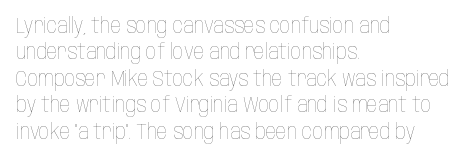
Q: Is the text bold? A: No.
Q: Is the text italic (slanted)? A: No, it is upright.
Q: Is the text underlined? A: No.
Q: How is the paragraph aligned? A: Left-aligned.
Q: Is the spacing between letters normal or unusually wide? A: Normal.
Q: Is the spacing between lines tight, normal or loose? A: Normal.
